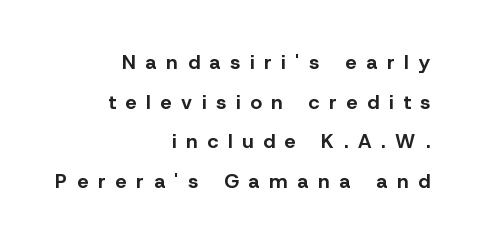
The paragraph shown leans on its right margin. How heavy is the stroke? Heavy — this is a bold. The axis of the letterforms is exactly vertical. The string is rendered with underlining switched off. Reading down the column, the eye jumps a long way to each next line.
